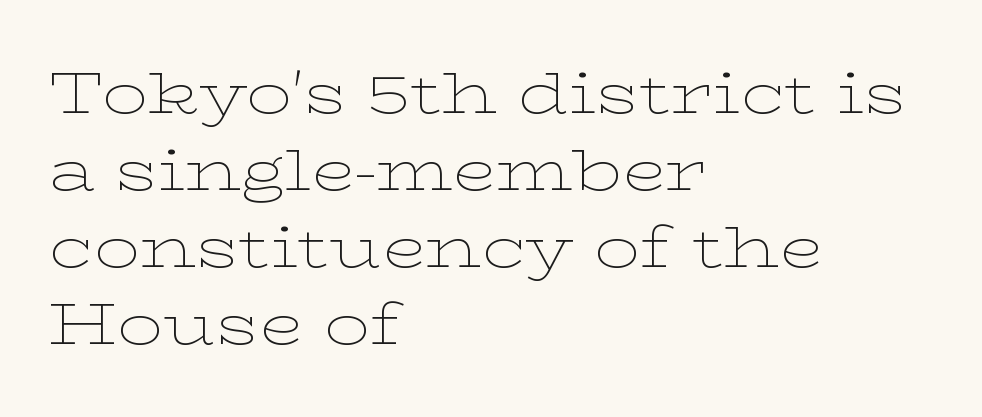
Q: Is the text bold? A: No.
Q: Is the text italic (slanted)? A: No, it is upright.
Q: Is the typeface a serif or a sans-serif typeface? A: Serif.
Q: Is the text underlined? A: No.
Q: How is the paragraph aligned? A: Left-aligned.
Q: Is the spacing between letters normal or unusually wide? A: Normal.
Q: Is the spacing between lines tight, normal or loose? A: Normal.
Q: Width (condensed, normal, or wide)? A: Wide.
Q: Stroke contrast? A: Low.
Q: x-height? A: Medium.
Q: Monospaced? A: No.
